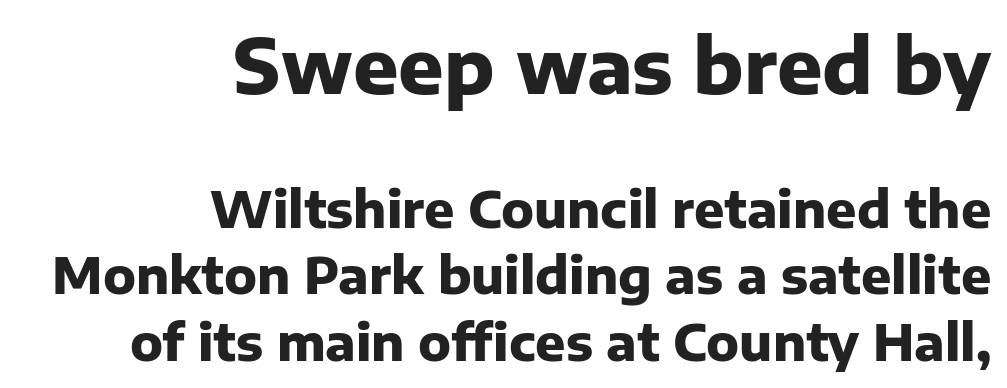
Q: Is the text bold? A: Yes.
Q: Is the text italic (slanted)? A: No, it is upright.
Q: Is the typeface a serif or a sans-serif typeface? A: Sans-serif.
Q: Is the text underlined? A: No.
Q: How is the paragraph aligned? A: Right-aligned.
Q: Is the spacing between letters normal or unusually wide? A: Normal.
Q: Is the spacing between lines tight, normal or loose? A: Normal.
Q: Which block of text is set in a larger size, the first (top) or the second (bottom)? A: The first (top) one.
Q: Width (condensed, normal, or wide)? A: Normal.
Q: Stroke contrast? A: Low.
Q: x-height? A: Medium.
Q: Monospaced? A: No.
